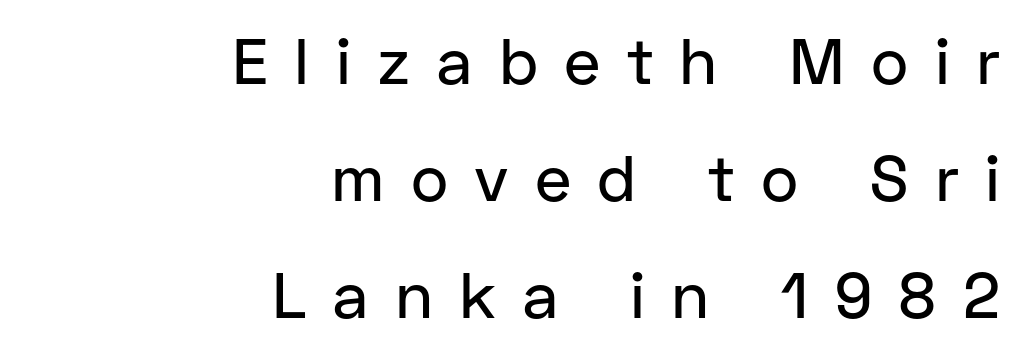
Rule under the text: the space is simply empty. Look at the tracking — it's clearly loosened, letters drifting apart. Unlike italic type, these characters show no tilt at all. All the whitespace from short lines collects on the left. Serifs: no, the terminals of the letterforms are clean. Spacing verdict: proportional, widths tailored to each character.
